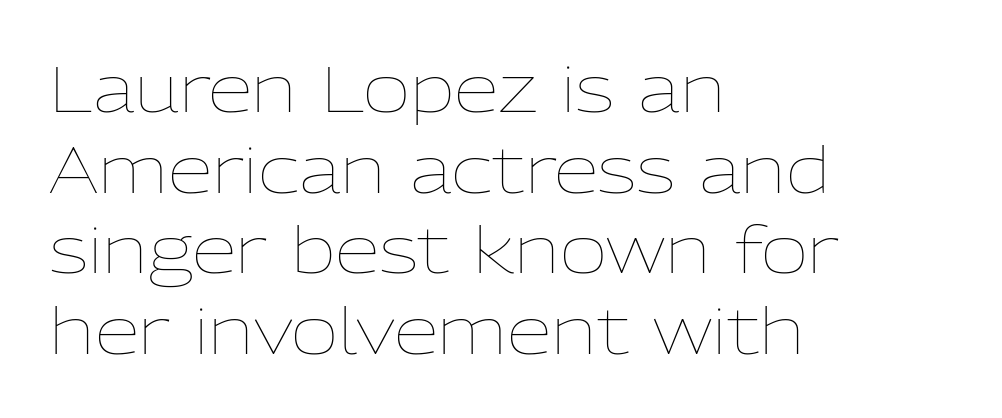
The image shows 65 px thin type, upright; set left-aligned, line spacing 1.24x, normal letter spacing, not underlined; low stroke contrast and a medium x-height.
